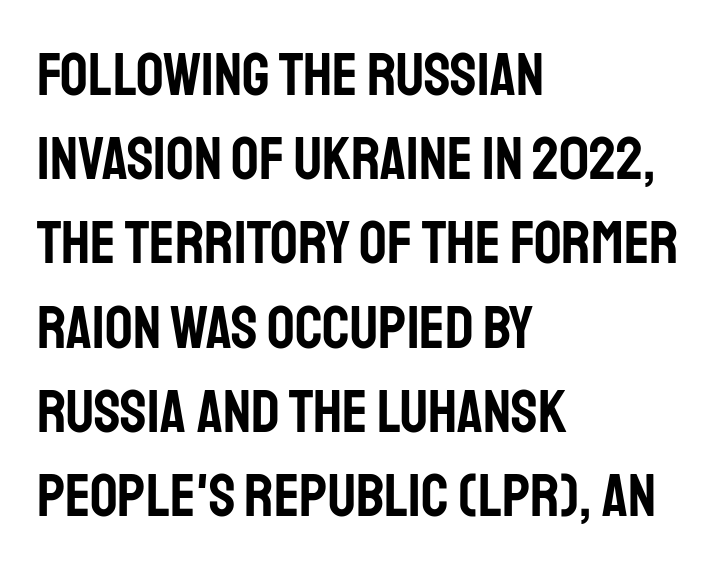
What stands out about the letter spacing? Nothing — it is the standard amount. Every row of glyphs begins at an identical x-position on the left. Leading matches the norm, producing a regular column. Are there feet on the stems? There aren't — it's a sans.
